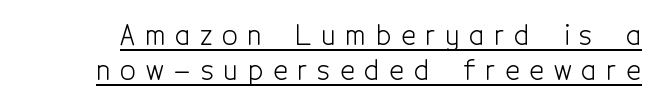
{"serif": "no", "italic": "no", "bold": "no", "weight": "light", "width": "condensed", "x_height": "medium", "monospaced": "no", "underline": "yes", "line_spacing_ratio": 1.24, "letter_spacing": "wide", "letter_spacing_em": 0.35, "glyph_px": 28}
